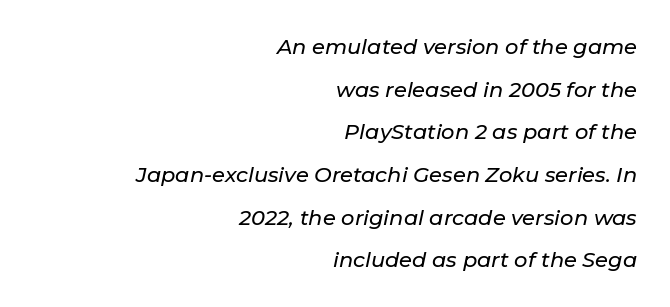
{"italic": "yes", "lean": "right", "slant_degrees": 11, "underline": "no", "align": "right", "line_spacing": "loose", "line_spacing_ratio": 2.03, "letter_spacing": "normal", "letter_spacing_em": 0.0, "glyph_px": 21}
